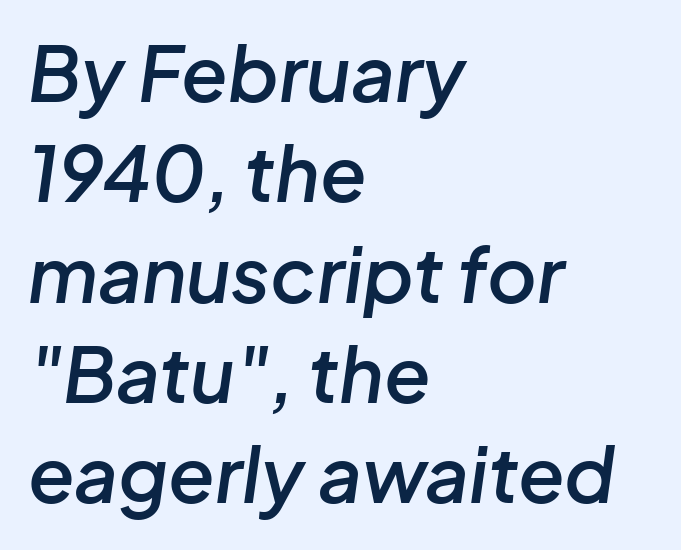
{"italic": "yes", "lean": "right", "slant_degrees": 8, "bold": "semi", "weight": "semibold", "width": "normal", "stroke_contrast": "low", "x_height": "medium", "monospaced": "no", "underline": "no", "align": "left", "line_spacing": "normal", "line_spacing_ratio": 1.32, "letter_spacing": "normal", "letter_spacing_em": 0.0, "glyph_px": 76}
